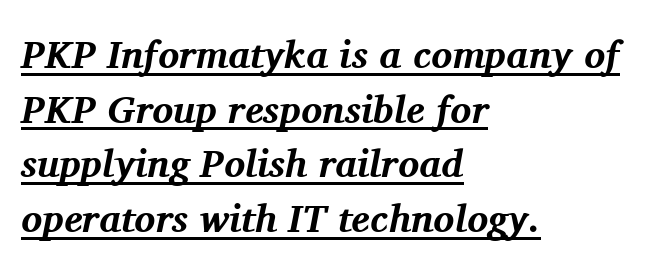
These lines stack with their left ends in a neat column. Its strokes are broad and dark, the hallmark of bold type. The rendering uses the underline text-decoration. Characters follow at the spacing the type designer built in. This sample keeps an unexceptional amount of space between lines.
